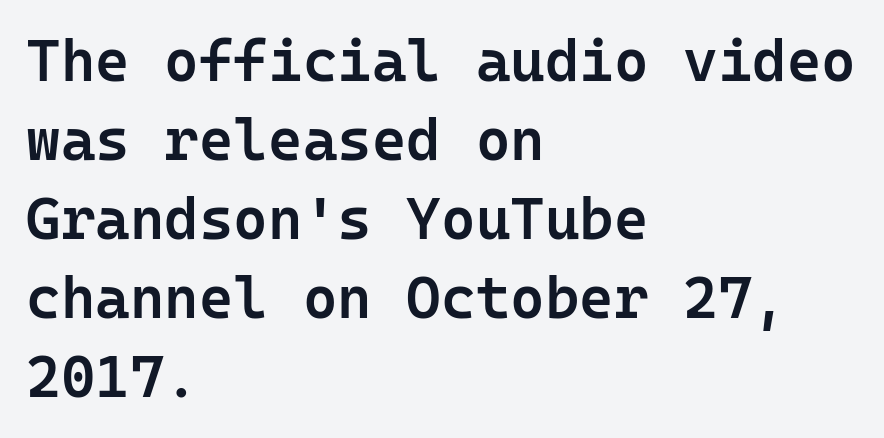
The image shows 59 px semibold sans-serif type, upright; set left-aligned, normal line spacing (1.34x), normal letter spacing, not underlined; low stroke contrast and a medium x-height.
